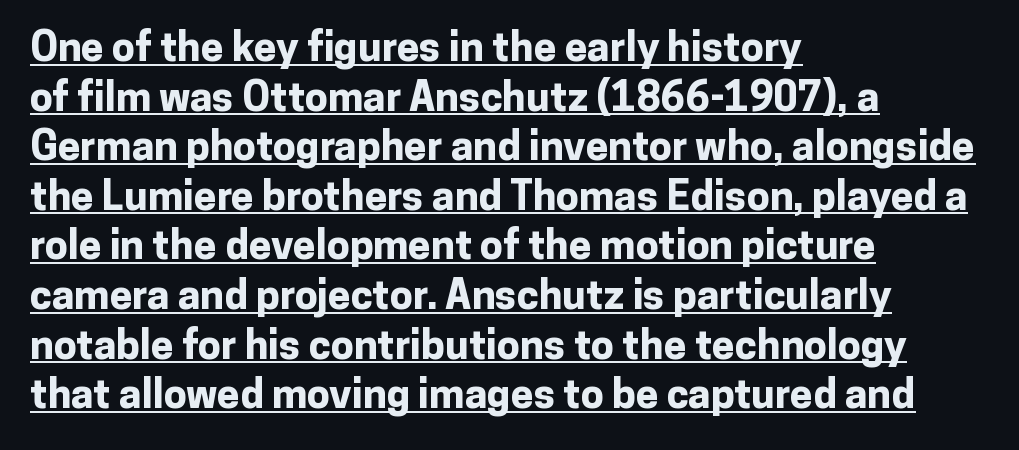
The image shows 41 px bold sans-serif type, upright; set left-aligned, line spacing 1.21x, normal letter spacing, underlined; low stroke contrast and a medium x-height.
